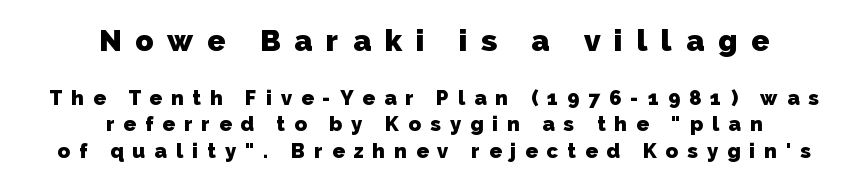
The image shows 30 px heavy sans-serif type; set centered, normal line spacing (1.33x), unusually wide letter spacing (+0.46 em), not underlined; the first (top) block is 1.5x larger; low stroke contrast and a medium x-height.
